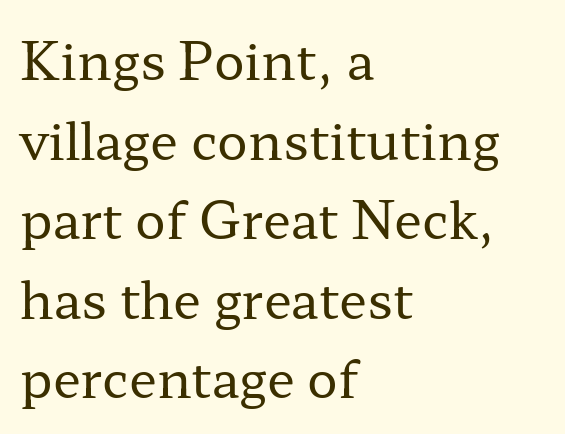
{"serif": "yes", "italic": "no", "bold": "no", "weight": "regular", "width": "wide", "stroke_contrast": "low", "x_height": "medium", "monospaced": "no", "underline": "no", "align": "left", "line_spacing": "normal", "line_spacing_ratio": 1.56, "letter_spacing": "normal", "letter_spacing_em": 0.0, "glyph_px": 51}
